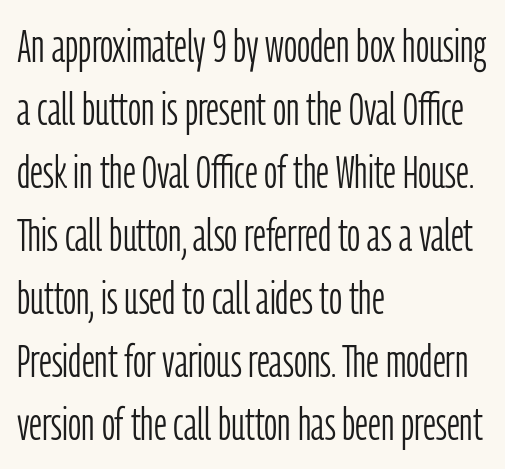
The image shows 46 px light, condensed sans-serif type, upright; set left-aligned, normal line spacing (1.37x), normal letter spacing, not underlined; low stroke contrast and a medium x-height.
